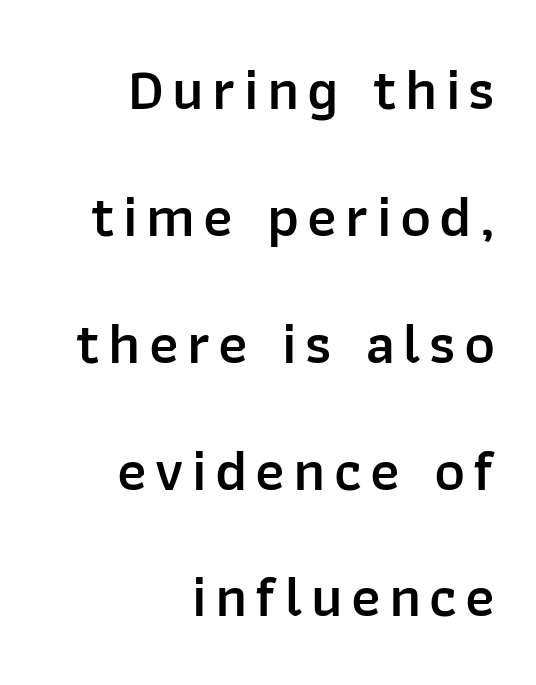
Q: Is the text bold? A: Semi-bold.
Q: Is the text italic (slanted)? A: No, it is upright.
Q: Is the typeface a serif or a sans-serif typeface? A: Sans-serif.
Q: Is the text underlined? A: No.
Q: How is the paragraph aligned? A: Right-aligned.
Q: Is the spacing between lines tight, normal or loose? A: Loose.
Q: Width (condensed, normal, or wide)? A: Normal.
Q: Stroke contrast? A: Low.
Q: x-height? A: Medium.
Q: Monospaced? A: No.
